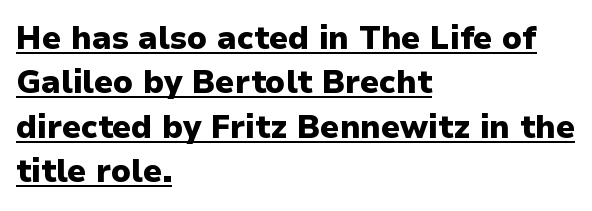
{"serif": "no", "italic": "no", "bold": "yes", "weight": "heavy", "width": "normal", "stroke_contrast": "low", "x_height": "medium", "monospaced": "no", "underline": "yes", "align": "left", "line_spacing": "normal", "line_spacing_ratio": 1.39, "letter_spacing": "normal", "letter_spacing_em": 0.0, "glyph_px": 32}
